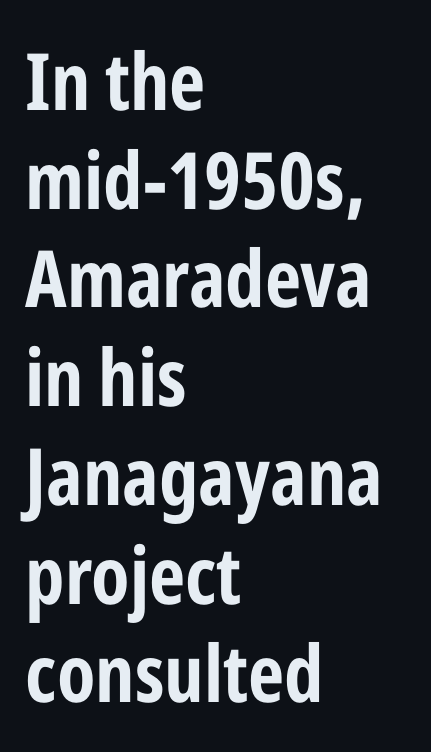
{"serif": "no", "italic": "no", "bold": "yes", "weight": "bold", "width": "condensed", "stroke_contrast": "low", "x_height": "medium", "monospaced": "no", "underline": "no", "align": "left", "line_spacing": "normal", "line_spacing_ratio": 1.25, "letter_spacing": "normal", "letter_spacing_em": 0.0, "glyph_px": 79}
